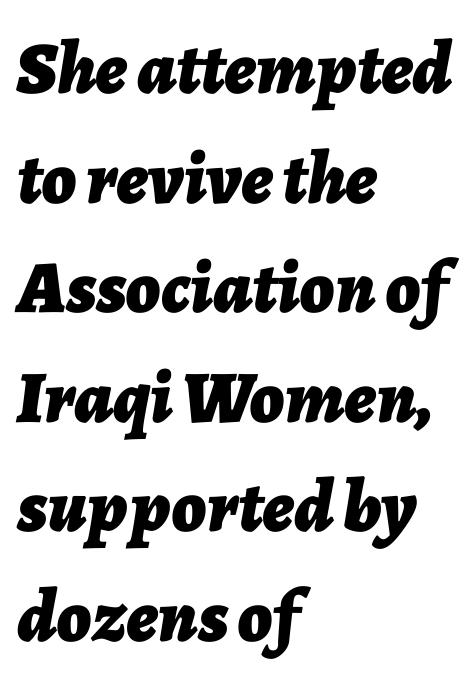
Which margin do the lines hug? The left one — the right edge is uneven. The passage shown leans; its letterforms are oblique. Words appear dense and cohesive because spacing is normal. The space beneath each line is pristine and unruled. The rendering uses a bold face; every stroke is thick and dark. Is there much room between lines? A standard amount, neither cramped nor airy.
